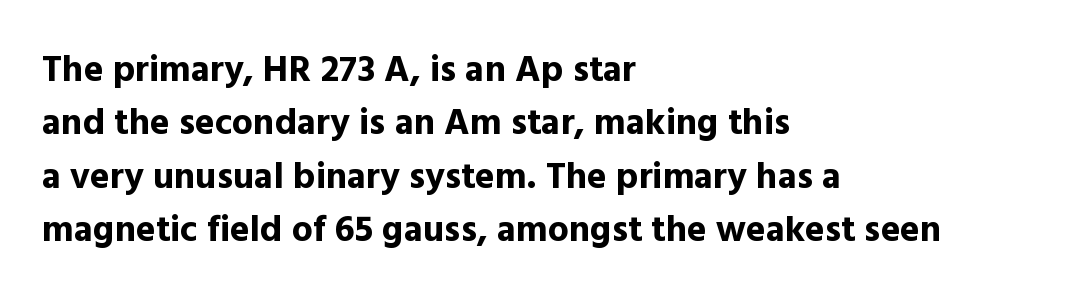
{"serif": "no", "italic": "no", "bold": "yes", "weight": "bold", "width": "normal", "x_height": "medium", "monospaced": "no", "underline": "no", "align": "left", "line_spacing": "normal", "line_spacing_ratio": 1.44, "letter_spacing": "normal", "letter_spacing_em": 0.0, "glyph_px": 37}
